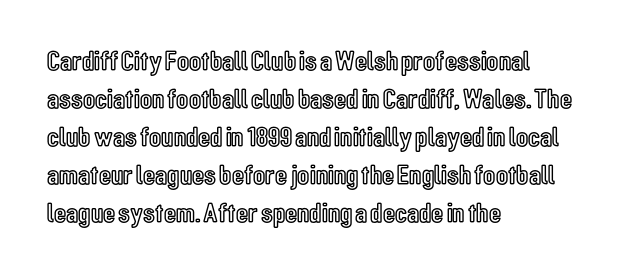
Type without underlining. The designer left line spacing at the default. Italic? Not at all — the glyphs are vertical. Is the letter spacing exaggerated? No — it looks like the ordinary default. The face used here is proportionally spaced, like ordinary book or web type. Is the block centered? No — it sits flush against the left margin.
